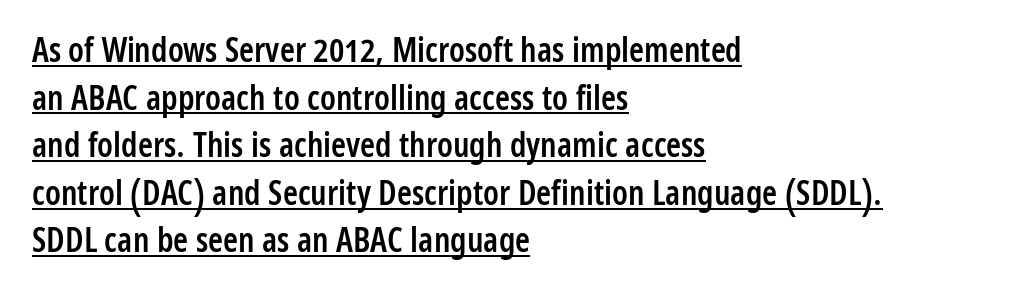
{"serif": "no", "italic": "no", "bold": "semi", "weight": "semibold", "width": "condensed", "stroke_contrast": "low", "x_height": "medium", "monospaced": "no", "underline": "yes", "align": "left", "line_spacing": "normal", "line_spacing_ratio": 1.4, "letter_spacing": "normal", "letter_spacing_em": 0.0, "glyph_px": 34}
